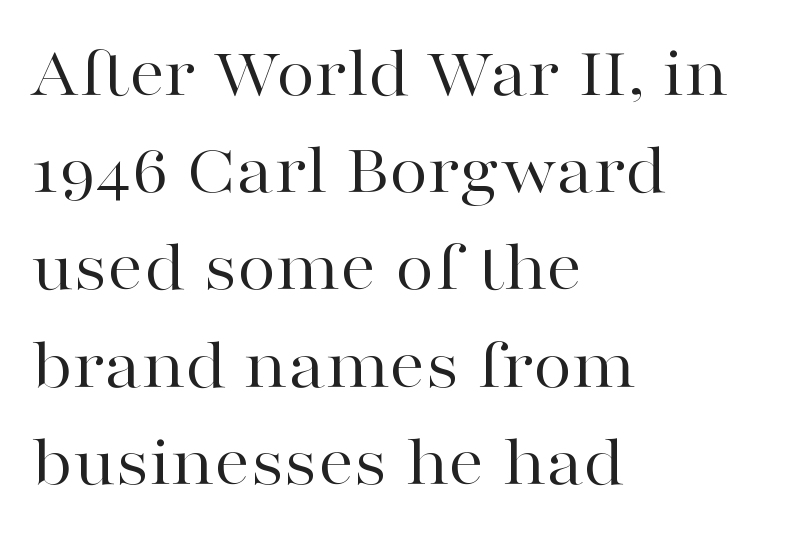
The weight tops out at a normal text grade. Casual observation: everything's shoved over to the left. Underline: absent. The letters stand upright; this is a roman face. Evenly set lines give the paragraph a standard silhouette.
